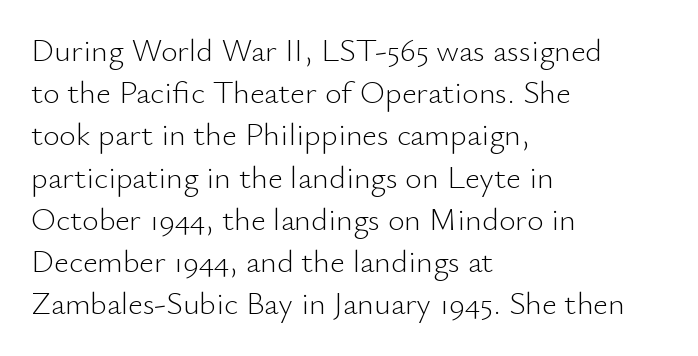
Q: Is the text bold? A: No.
Q: Is the text italic (slanted)? A: No, it is upright.
Q: Is the typeface a serif or a sans-serif typeface? A: Sans-serif.
Q: Is the text underlined? A: No.
Q: How is the paragraph aligned? A: Left-aligned.
Q: Is the spacing between letters normal or unusually wide? A: Normal.
Q: Is the spacing between lines tight, normal or loose? A: Normal.
Q: Width (condensed, normal, or wide)? A: Normal.
Q: Stroke contrast? A: Low.
Q: x-height? A: Small.
Q: Monospaced? A: No.
